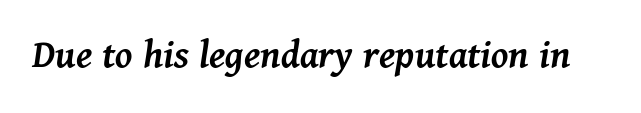
This sample has the flowing, uneven cadence of proportional lettering. Words appear dense and cohesive because spacing is normal. The typography opts for an oblique posture over an upright one. The rendering uses a semibold face; strokes are thickened but not to full bold. Type without underlining.
